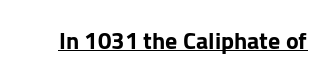
Q: Is the text bold? A: Yes.
Q: Is the text italic (slanted)? A: No, it is upright.
Q: Is the text underlined? A: Yes.
Q: Is the spacing between letters normal or unusually wide? A: Normal.
